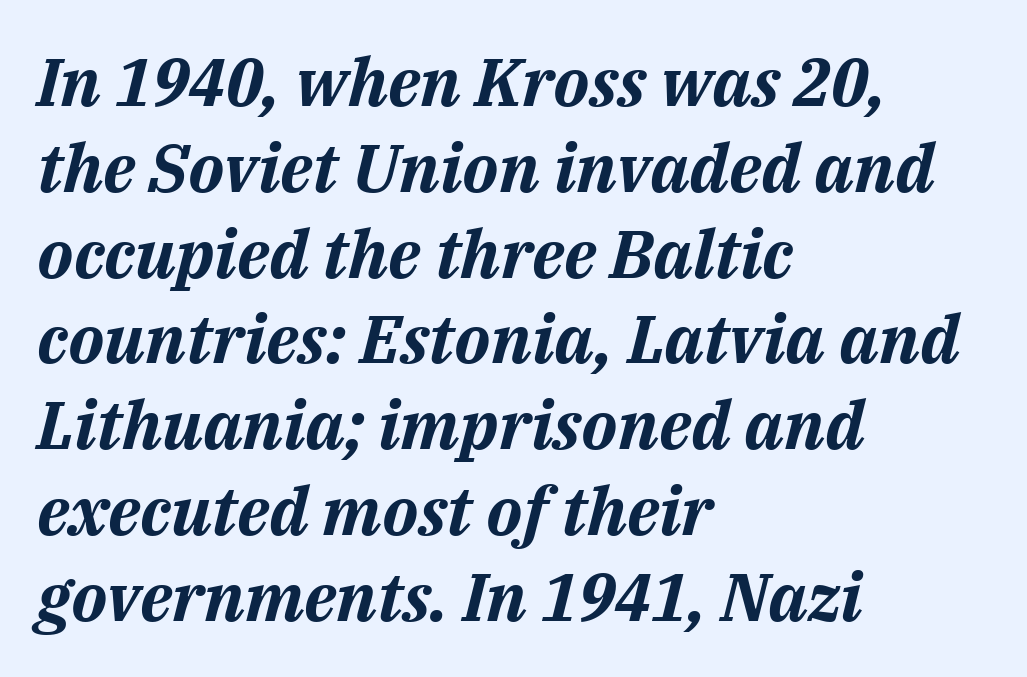
The lines are quadded left. The words here are not underlined. Would a proofreader flag this as italicized? Yes. Note the varied advance widths — an 'i' is clearly narrower than an 'm'. How are the letters spaced? Ordinarily, with no added tracking. Reading down the column, the eye jumps a familiar distance to each next line.
